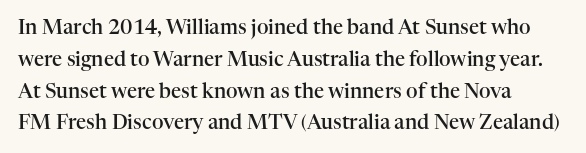
In terms of letterspacing, this is plain default setting. Words float on clear page, feet unadorned. A fair bit of extra ink — the face is semibold, not bold. One-word summary of the alignment: left. A typesetter would call this leading conventional body-copy spacing.
